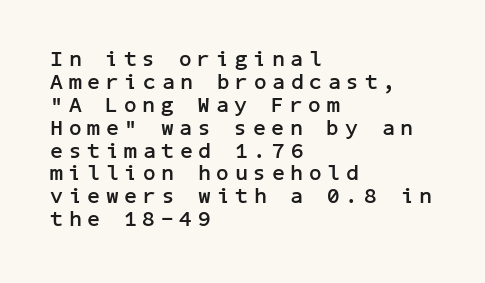
Compared with typical paragraphs, the rows here are closer together. This rendering uses left alignment, leaving the right contour irregular. Compared with an ordinary text face, these strokes are far heavier — a full bold. Honestly, there is no underline to notice here at all. This sample uses an upright cut, with every glyph sitting square on the baseline.
